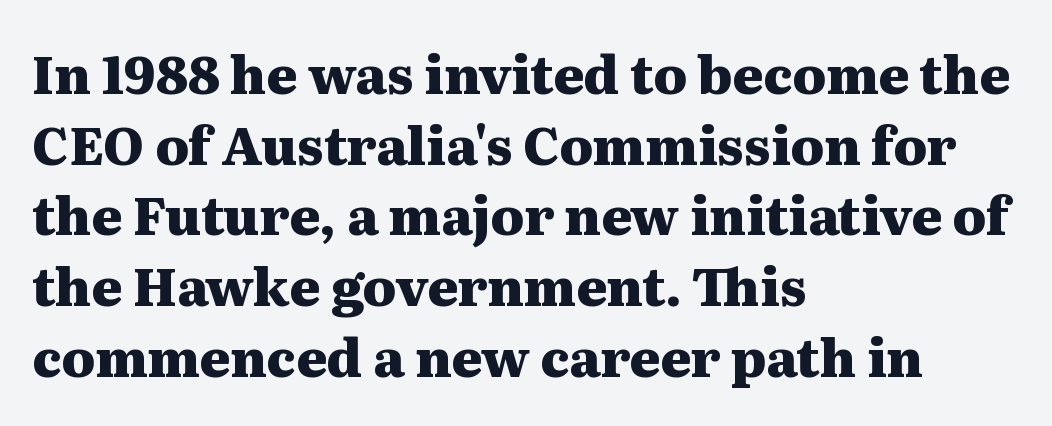
{"serif": "yes", "italic": "no", "bold": "yes", "weight": "heavy", "width": "wide", "stroke_contrast": "medium", "x_height": "medium", "monospaced": "no", "underline": "no", "align": "left", "line_spacing": "normal", "line_spacing_ratio": 1.36, "letter_spacing": "normal", "letter_spacing_em": 0.0, "glyph_px": 52}
